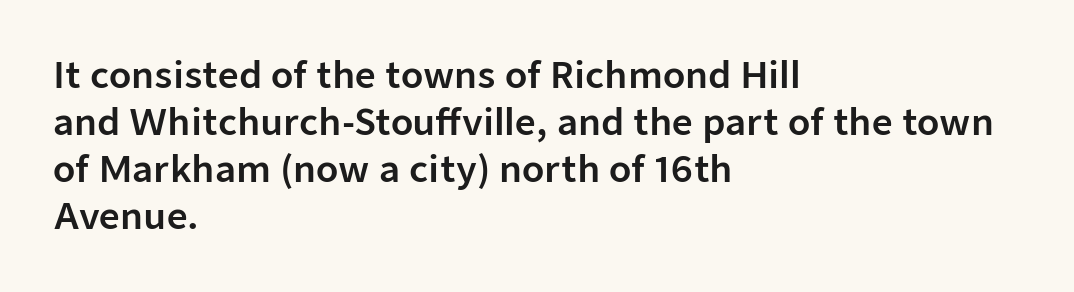
{"serif": "no", "italic": "no", "width": "normal", "stroke_contrast": "low", "x_height": "medium", "monospaced": "no", "underline": "no", "align": "left", "line_spacing": "normal", "line_spacing_ratio": 1.31, "letter_spacing": "normal", "letter_spacing_em": 0.0, "glyph_px": 36}
